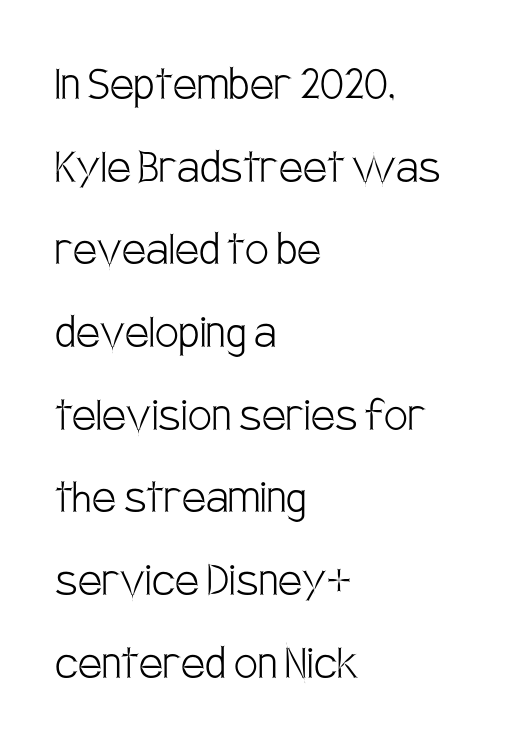
Q: Is the text bold? A: No.
Q: Is the text italic (slanted)? A: No, it is upright.
Q: Is the typeface a serif or a sans-serif typeface? A: Sans-serif.
Q: Is the text underlined? A: No.
Q: How is the paragraph aligned? A: Left-aligned.
Q: Is the spacing between letters normal or unusually wide? A: Normal.
Q: Is the spacing between lines tight, normal or loose? A: Normal.
Q: Width (condensed, normal, or wide)? A: Condensed.
Q: Stroke contrast? A: Low.
Q: x-height? A: Large.
Q: Monospaced? A: No.
